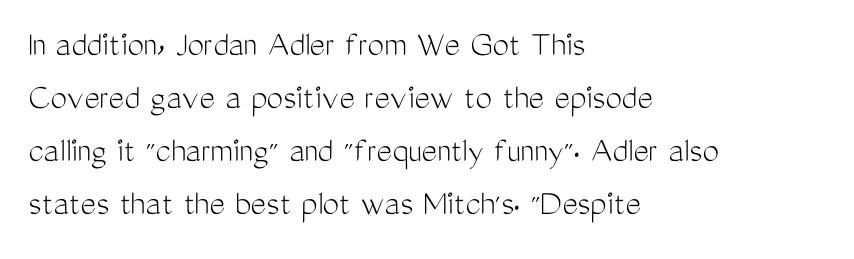
The image shows 37 px light, condensed sans-serif type, upright; set left-aligned, normal line spacing (1.43x), normal letter spacing, not underlined; medium stroke contrast and a medium x-height.
